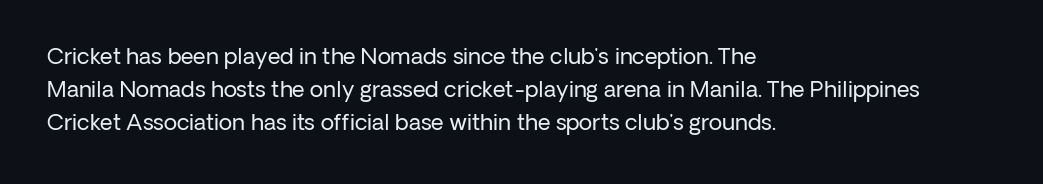
The image shows 22 px text type, upright; set left-aligned, normal line spacing (1.51x), normal letter spacing, not underlined.
